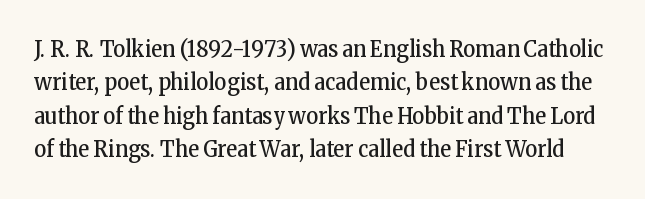
Q: Is the text bold? A: No.
Q: Is the text italic (slanted)? A: No, it is upright.
Q: Is the text underlined? A: No.
Q: Is the spacing between letters normal or unusually wide? A: Normal.
Q: Is the spacing between lines tight, normal or loose? A: Normal.
